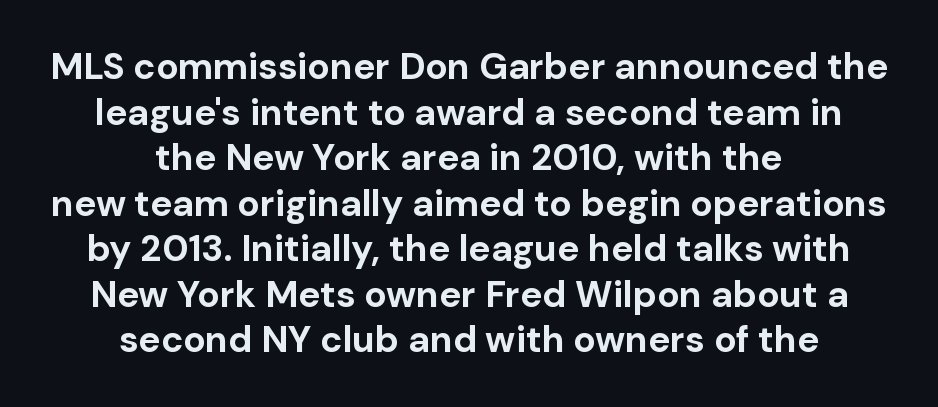
{"serif": "no", "italic": "no", "bold": "yes", "weight": "bold", "width": "normal", "stroke_contrast": "low", "x_height": "medium", "monospaced": "no", "underline": "no", "align": "center", "line_spacing_ratio": 1.23, "letter_spacing": "normal", "letter_spacing_em": 0.0, "glyph_px": 37}
